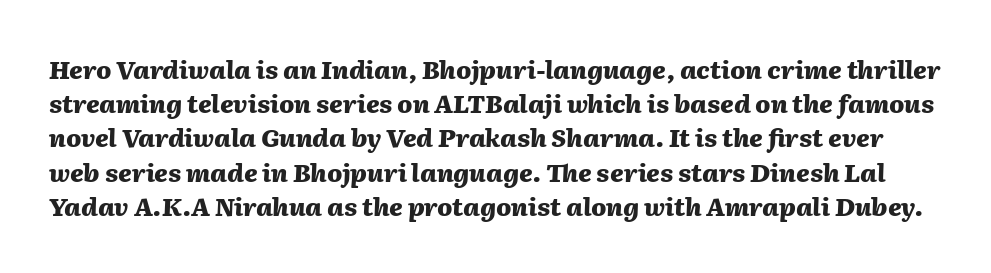
Q: Is the text bold? A: Yes.
Q: Is the text italic (slanted)? A: Yes, it leans right by about 2 degrees.
Q: Is the text underlined? A: No.
Q: Is the spacing between letters normal or unusually wide? A: Normal.
Q: Is the spacing between lines tight, normal or loose? A: Normal.
